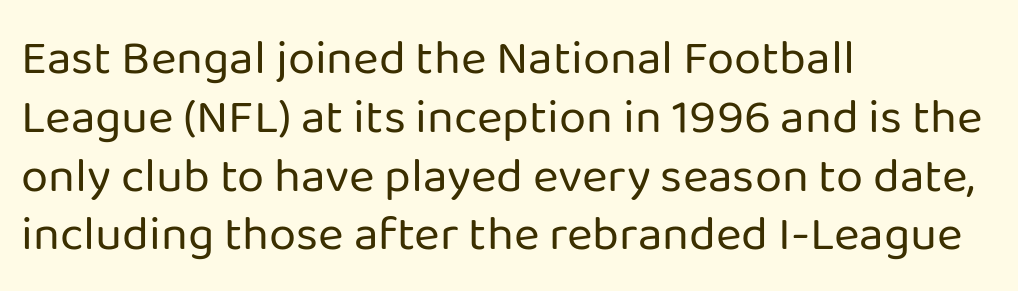
Q: Is the text bold? A: No.
Q: Is the text italic (slanted)? A: No, it is upright.
Q: Is the typeface a serif or a sans-serif typeface? A: Sans-serif.
Q: Is the text underlined? A: No.
Q: How is the paragraph aligned? A: Left-aligned.
Q: Is the spacing between letters normal or unusually wide? A: Normal.
Q: Width (condensed, normal, or wide)? A: Normal.
Q: Stroke contrast? A: Low.
Q: x-height? A: Medium.
Q: Monospaced? A: No.
